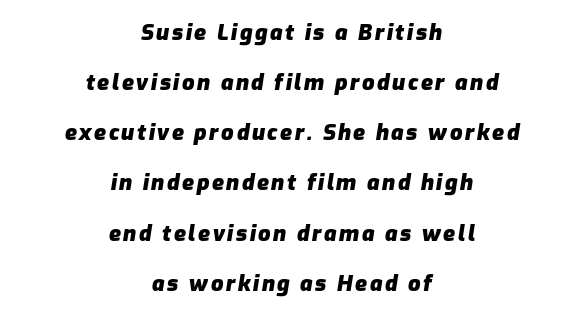
Q: Is the text bold? A: Yes.
Q: Is the text italic (slanted)? A: Yes, it leans right by about 9 degrees.
Q: Is the text underlined? A: No.
Q: How is the paragraph aligned? A: Centered.
Q: Is the spacing between lines tight, normal or loose? A: Loose.
